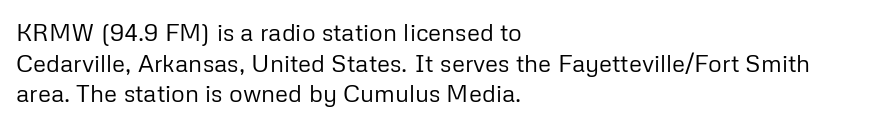
Q: Is the text bold? A: No.
Q: Is the text italic (slanted)? A: No, it is upright.
Q: Is the text underlined? A: No.
Q: How is the paragraph aligned? A: Left-aligned.
Q: Is the spacing between letters normal or unusually wide? A: Normal.
Q: Is the spacing between lines tight, normal or loose? A: Normal.
